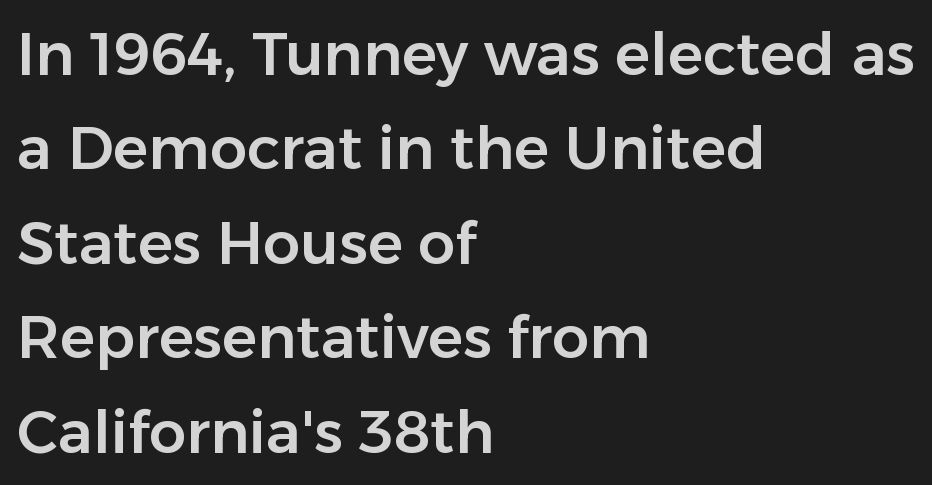
Q: Is the text italic (slanted)? A: No, it is upright.
Q: Is the typeface a serif or a sans-serif typeface? A: Sans-serif.
Q: Is the text underlined? A: No.
Q: How is the paragraph aligned? A: Left-aligned.
Q: Is the spacing between letters normal or unusually wide? A: Normal.
Q: Is the spacing between lines tight, normal or loose? A: Normal.
Q: Width (condensed, normal, or wide)? A: Normal.
Q: Stroke contrast? A: Low.
Q: x-height? A: Medium.
Q: Monospaced? A: No.
